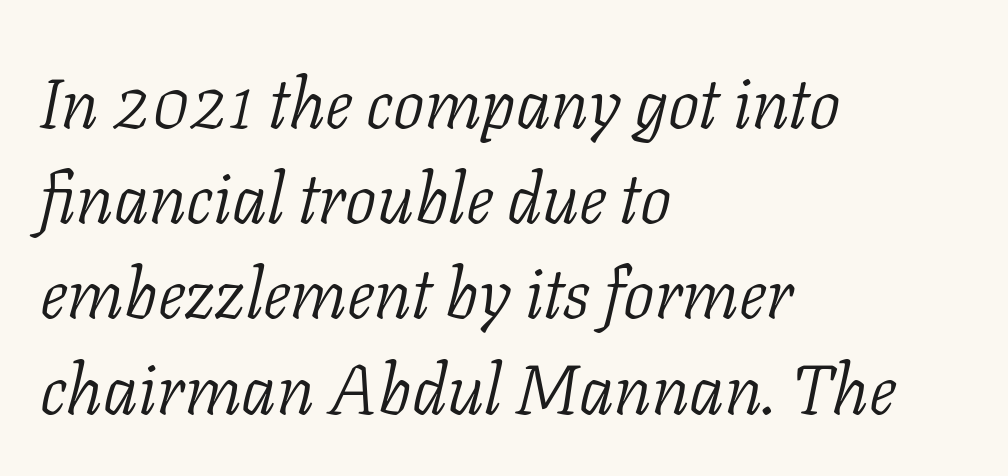
Q: Is the text bold? A: No.
Q: Is the text italic (slanted)? A: Yes, it leans right by about 11 degrees.
Q: Is the typeface a serif or a sans-serif typeface? A: Serif.
Q: Is the text underlined? A: No.
Q: How is the paragraph aligned? A: Left-aligned.
Q: Is the spacing between letters normal or unusually wide? A: Normal.
Q: Is the spacing between lines tight, normal or loose? A: Normal.
Q: Width (condensed, normal, or wide)? A: Normal.
Q: Stroke contrast? A: Low.
Q: x-height? A: Medium.
Q: Monospaced? A: No.
